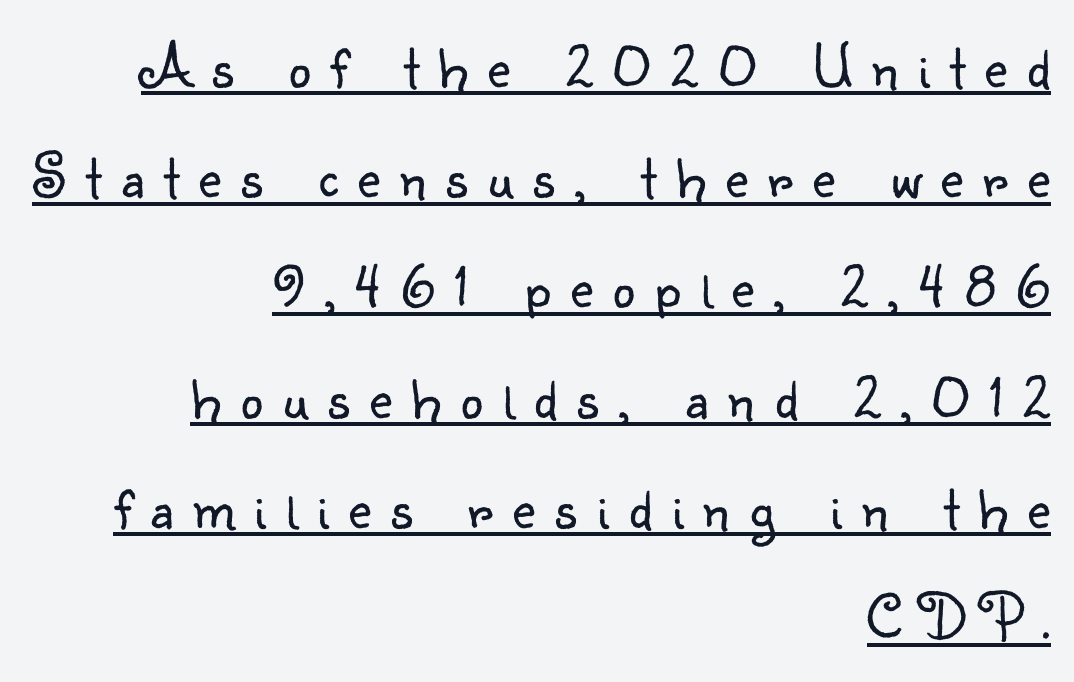
The image shows 63 px light sans-serif type, upright; set right-aligned, line spacing 1.75x, unusually wide letter spacing (+0.31 em), underlined; low stroke contrast and a small x-height.
